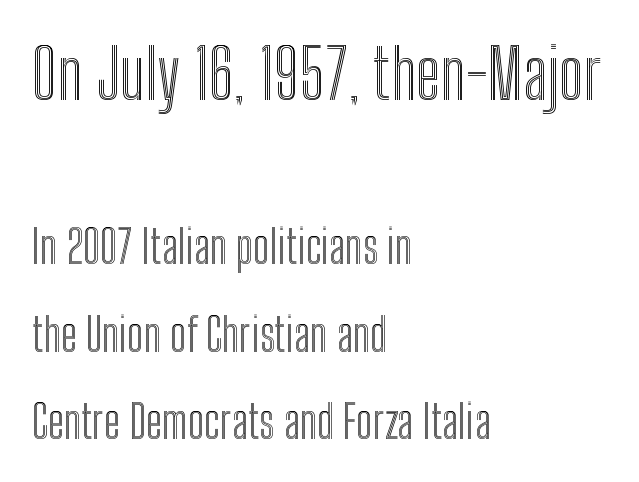
Is this a fixed-width face? No — the glyphs have proportional, varying widths. Caption: multi-line text, flush left, ragged right. Interline gaps are noticeably wide in this sample. The strip under each line holds only bare page. These two chunks differ in scale, with the top chunk taking the larger measure. The specimen reads as upright at a glance.
